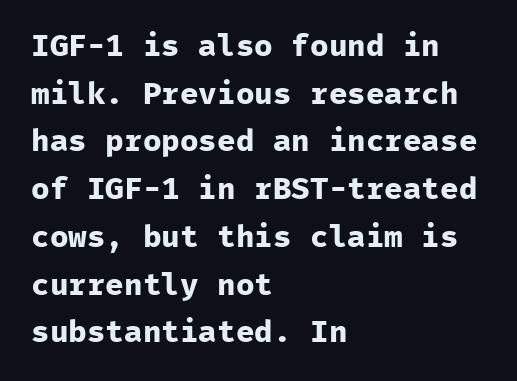
Each letter's strokes conclude bluntly, with no projecting serifs. These lines are rendered in a fixed-pitch font. These lines are set flush left with a ragged right edge. Leading matches the norm, producing a regular column.
